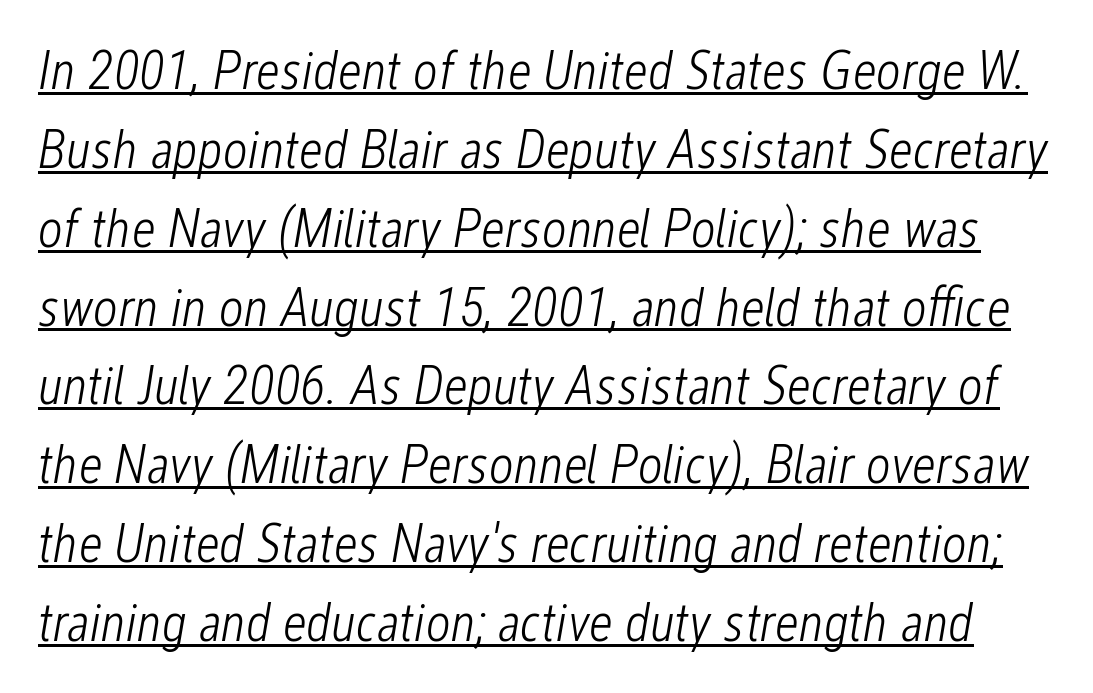
{"italic": "yes", "lean": "right", "slant_degrees": 12, "bold": "no", "weight": "light", "width": "condensed", "stroke_contrast": "low", "x_height": "medium", "monospaced": "no", "underline": "yes", "line_spacing": "normal", "line_spacing_ratio": 1.46, "letter_spacing": "normal", "letter_spacing_em": 0.0, "glyph_px": 54}
